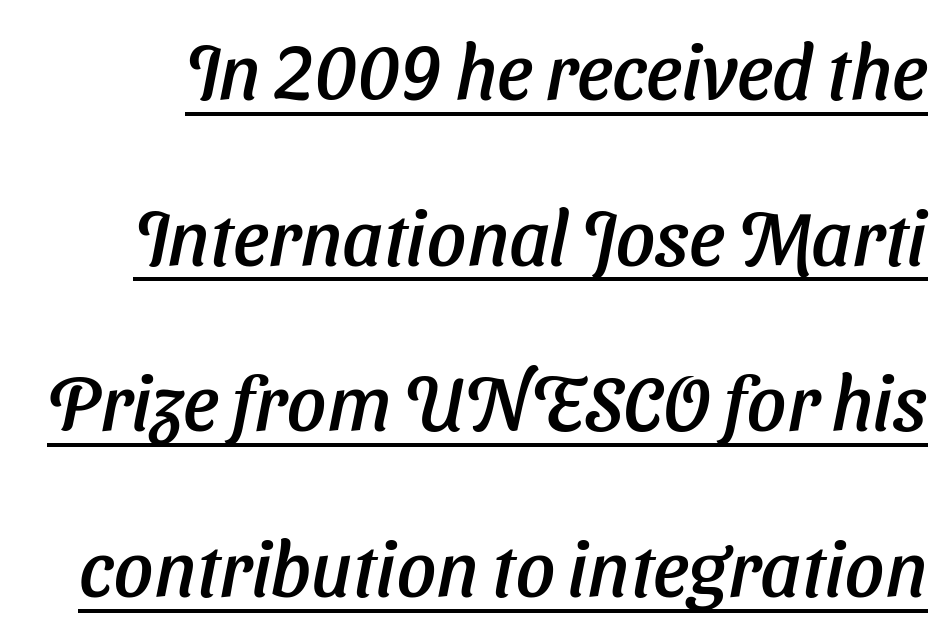
Q: Is the typeface a serif or a sans-serif typeface? A: Serif.
Q: Is the text underlined? A: Yes.
Q: Is the spacing between letters normal or unusually wide? A: Normal.
Q: Is the spacing between lines tight, normal or loose? A: Loose.
Q: Width (condensed, normal, or wide)? A: Normal.
Q: Stroke contrast? A: Low.
Q: x-height? A: Medium.
Q: Monospaced? A: No.
